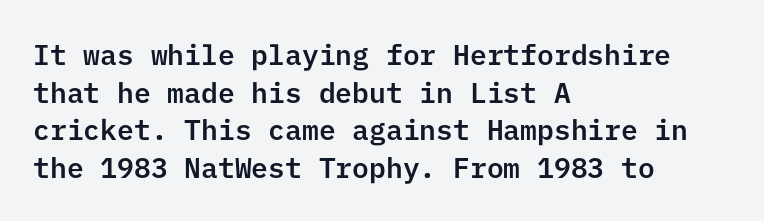
The image shows 28 px sans-serif type, upright; set left-aligned, normal line spacing (1.34x), normal letter spacing, not underlined; low stroke contrast and a medium x-height.
